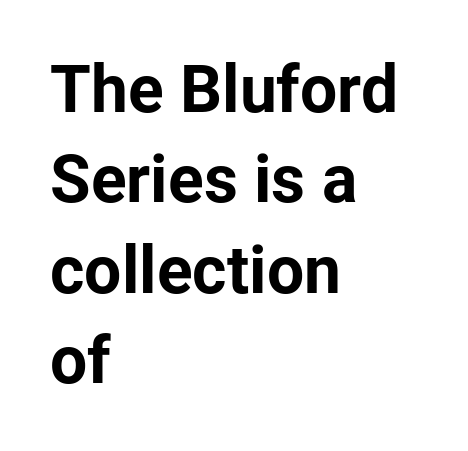
Posture: upright roman. The line texture is even and compact thanks to regular tracking. Stroke terminals: plain, sans-serif. The rendering uses natural spacing where letterforms have individual widths. How would I describe the line gaps? Plain and ordinary.
